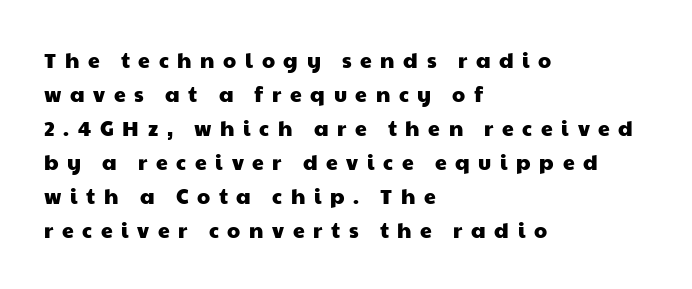
The rendering anchors every line to the left-hand side. The rendering inserts visible extra space after every character. A typesetter would call this leading conventional body-copy spacing. The space beneath each line is pristine and unruled.
